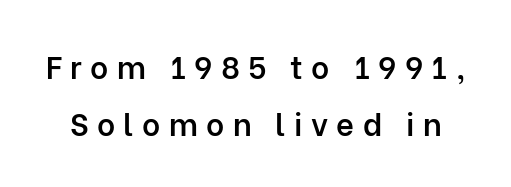
Q: Is the text bold? A: Semi-bold.
Q: Is the text italic (slanted)? A: No, it is upright.
Q: Is the typeface a serif or a sans-serif typeface? A: Sans-serif.
Q: Is the text underlined? A: No.
Q: Is the spacing between letters normal or unusually wide? A: Unusually wide.
Q: Width (condensed, normal, or wide)? A: Normal.
Q: Stroke contrast? A: Low.
Q: x-height? A: Medium.
Q: Monospaced? A: No.
